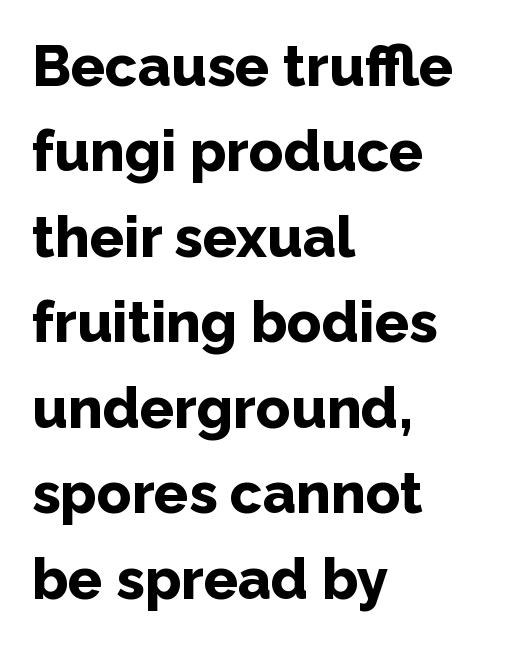
{"serif": "no", "italic": "no", "bold": "yes", "weight": "bold", "width": "normal", "stroke_contrast": "low", "x_height": "medium", "monospaced": "no", "underline": "no", "align": "left", "line_spacing": "normal", "line_spacing_ratio": 1.5, "letter_spacing": "normal", "letter_spacing_em": 0.0, "glyph_px": 57}
